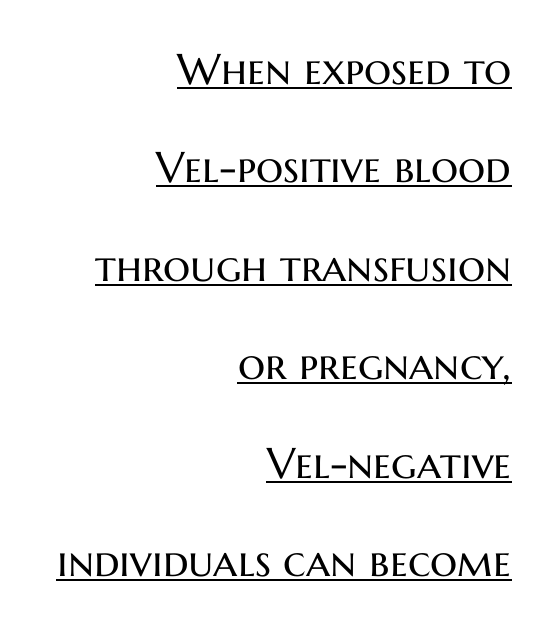
The image shows 43 px regular-weight sans-serif type, upright; set right-aligned, loose line spacing (2.29x), normal letter spacing, underlined; medium stroke contrast and a medium x-height.
